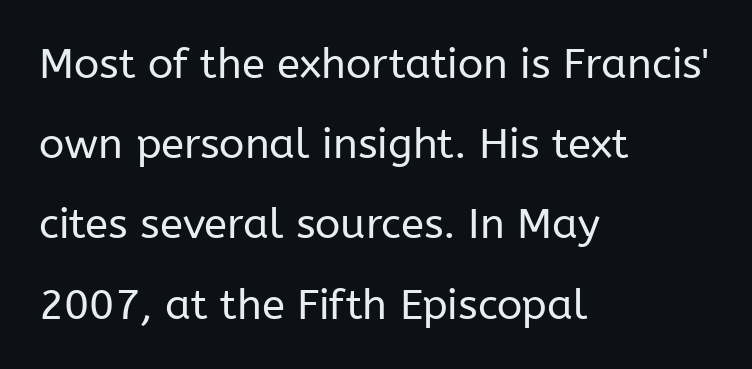
Q: Is the text bold? A: No.
Q: Is the text italic (slanted)? A: No, it is upright.
Q: Is the typeface a serif or a sans-serif typeface? A: Sans-serif.
Q: Is the text underlined? A: No.
Q: How is the paragraph aligned? A: Left-aligned.
Q: Is the spacing between letters normal or unusually wide? A: Normal.
Q: Is the spacing between lines tight, normal or loose? A: Loose.
Q: Width (condensed, normal, or wide)? A: Normal.
Q: Stroke contrast? A: Low.
Q: x-height? A: Medium.
Q: Monospaced? A: No.
